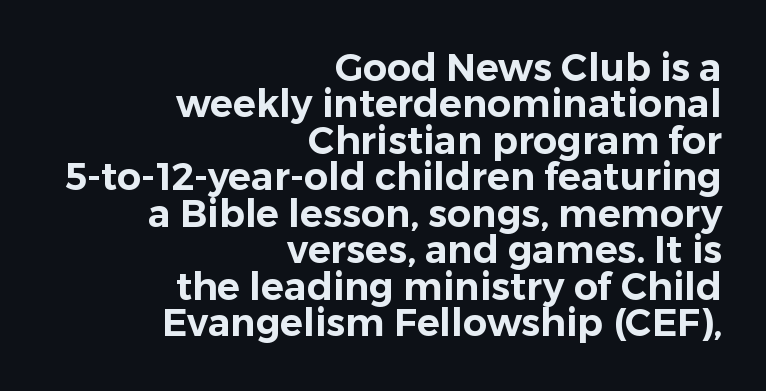
The image shows 38 px sans-serif type, upright; set right-aligned, tight line spacing (0.96x), normal letter spacing, not underlined; low stroke contrast and a medium x-height.
